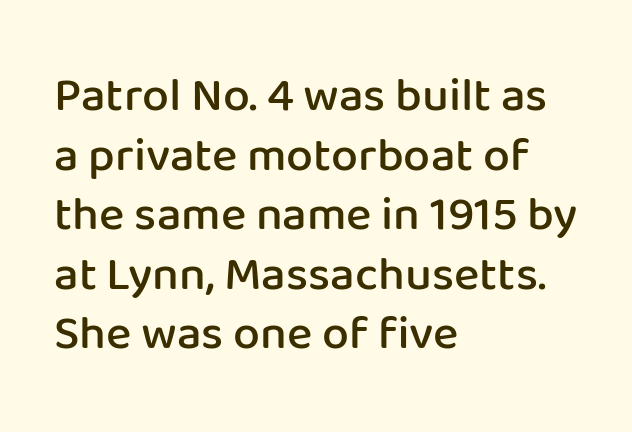
Q: Is the text bold? A: Semi-bold.
Q: Is the text italic (slanted)? A: No, it is upright.
Q: Is the typeface a serif or a sans-serif typeface? A: Sans-serif.
Q: Is the text underlined? A: No.
Q: How is the paragraph aligned? A: Left-aligned.
Q: Is the spacing between letters normal or unusually wide? A: Normal.
Q: Width (condensed, normal, or wide)? A: Normal.
Q: Stroke contrast? A: Low.
Q: x-height? A: Medium.
Q: Monospaced? A: No.
